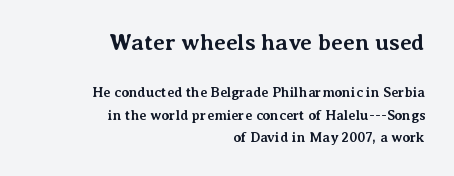
Q: Is the text bold? A: Yes.
Q: Is the text italic (slanted)? A: No, it is upright.
Q: Is the text underlined? A: No.
Q: How is the paragraph aligned? A: Right-aligned.
Q: Is the spacing between letters normal or unusually wide? A: Normal.
Q: Is the spacing between lines tight, normal or loose? A: Normal.
Q: Which block of text is set in a larger size, the first (top) or the second (bottom)? A: The first (top) one.
